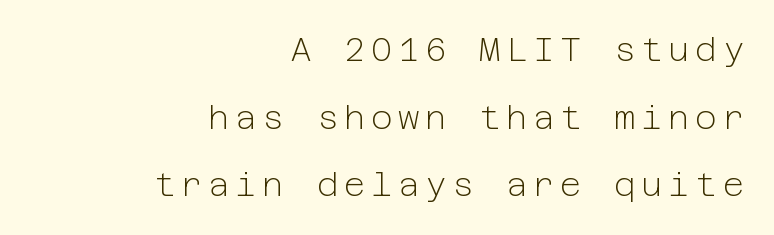
The image shows 33 px light sans-serif type, upright; set right-aligned, loose line spacing (2.05x), not underlined; low stroke contrast and a medium x-height.
